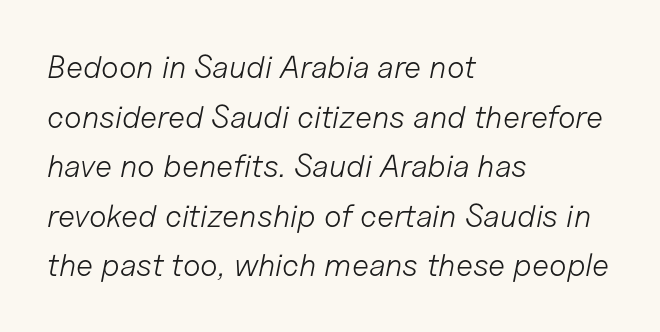
The vertical gap from one line to the next is medium. Between one letter and the next there's only the usual sliver of space. Line starts are locked; line ends wander. The zone under the glyphs is completely vacant. This reads as an unemphasized weight, regular at the heaviest. Italic? Definitely — the glyphs are oblique.
